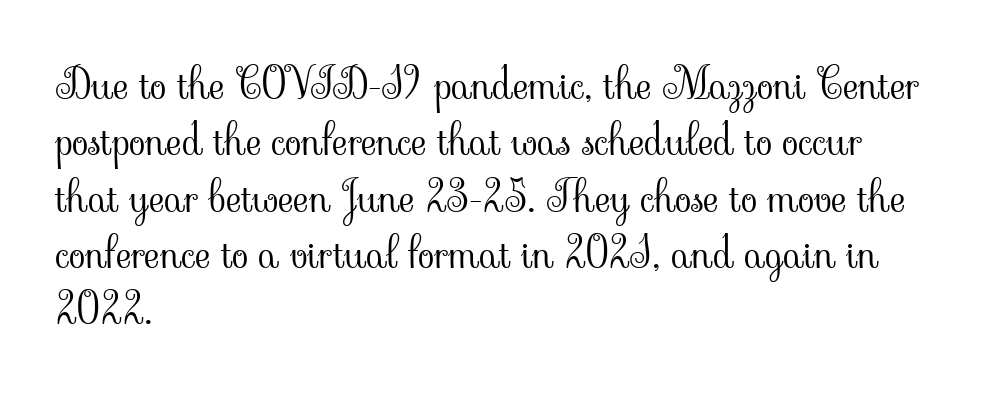
{"serif": "yes", "italic": "no", "bold": "no", "weight": "light", "width": "normal", "stroke_contrast": "low", "x_height": "small", "monospaced": "no", "underline": "no", "align": "left", "line_spacing": "normal", "line_spacing_ratio": 1.31, "letter_spacing": "normal", "letter_spacing_em": 0.0, "glyph_px": 43}
